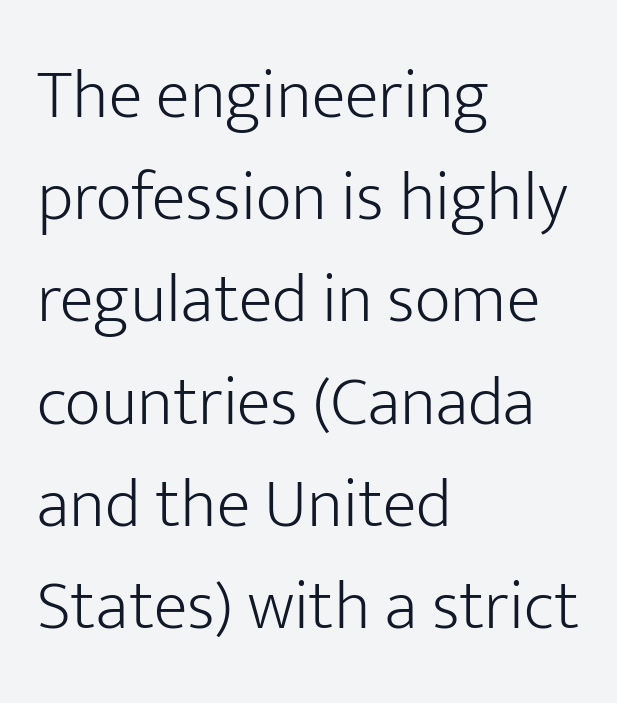
Q: Is the text bold? A: No.
Q: Is the text italic (slanted)? A: No, it is upright.
Q: Is the typeface a serif or a sans-serif typeface? A: Sans-serif.
Q: Is the text underlined? A: No.
Q: How is the paragraph aligned? A: Left-aligned.
Q: Is the spacing between letters normal or unusually wide? A: Normal.
Q: Is the spacing between lines tight, normal or loose? A: Normal.
Q: Width (condensed, normal, or wide)? A: Normal.
Q: Stroke contrast? A: Low.
Q: x-height? A: Medium.
Q: Monospaced? A: No.
